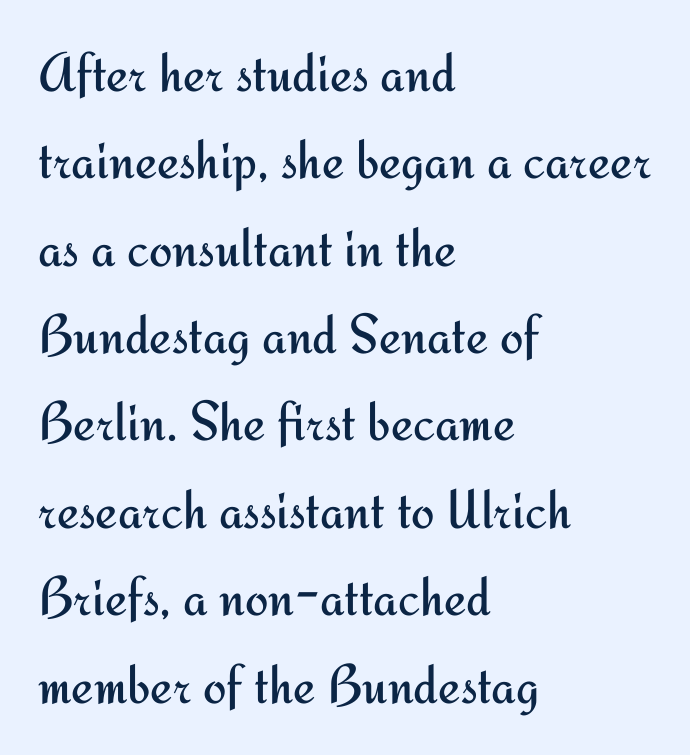
Evenly set lines give the paragraph a standard silhouette. Short note: letters normally spaced. Letters rest on an invisible, unmarked baseline. The letterforms sit at book weight or below. Ascenders rise straight up at ninety degrees.
